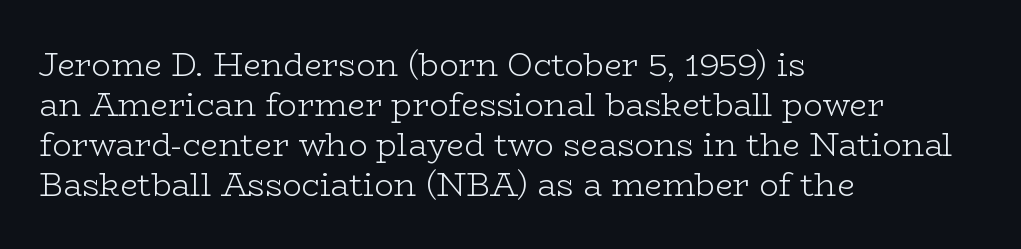
Q: Is the text bold? A: No.
Q: Is the text italic (slanted)? A: No, it is upright.
Q: Is the typeface a serif or a sans-serif typeface? A: Serif.
Q: Is the text underlined? A: No.
Q: How is the paragraph aligned? A: Left-aligned.
Q: Is the spacing between letters normal or unusually wide? A: Normal.
Q: Is the spacing between lines tight, normal or loose? A: Normal.
Q: Width (condensed, normal, or wide)? A: Wide.
Q: Stroke contrast? A: Low.
Q: x-height? A: Medium.
Q: Monospaced? A: No.
